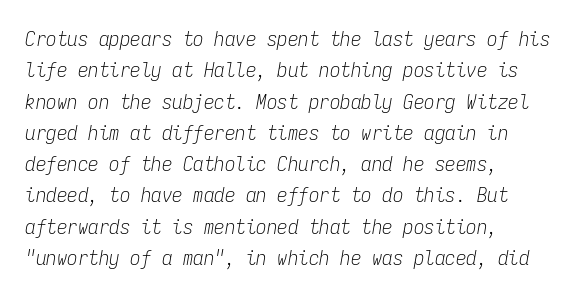
The line-height multiplier appears to be the usual default. In terms of posture, this sample is oblique. The rendering keeps characters at their native spacing. The compositor pushed each line to the left boundary. Stems here are at most as thick as an everyday book face.
